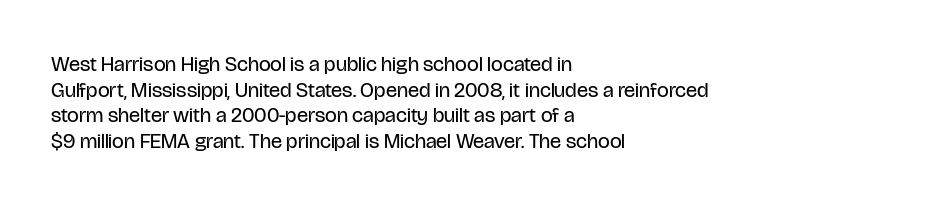
Does extra space separate the letters? No, they use regular spacing. The passage is arranged the way most books set body copy — flush left. The area under the type is left untouched. The face looks like a standard text weight, possibly lighter. Notice how the stems are strictly vertical — no italics here.
